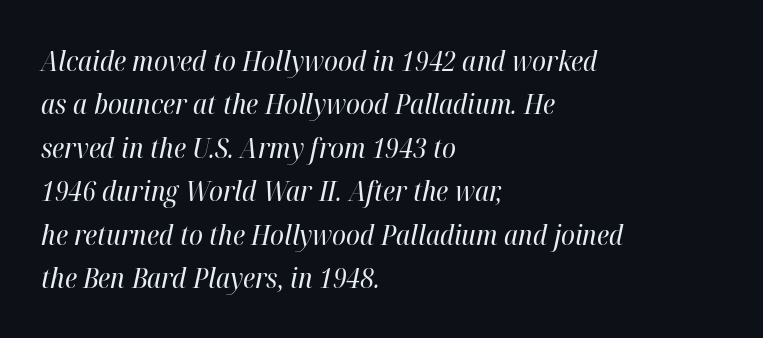
{"italic": "yes", "lean": "right", "slant_degrees": 12, "bold": "no", "weight": "regular", "width": "condensed", "stroke_contrast": "high", "x_height": "medium", "monospaced": "no", "underline": "no", "align": "left", "line_spacing": "normal", "line_spacing_ratio": 1.55, "letter_spacing": "normal", "letter_spacing_em": 0.0, "glyph_px": 28}
